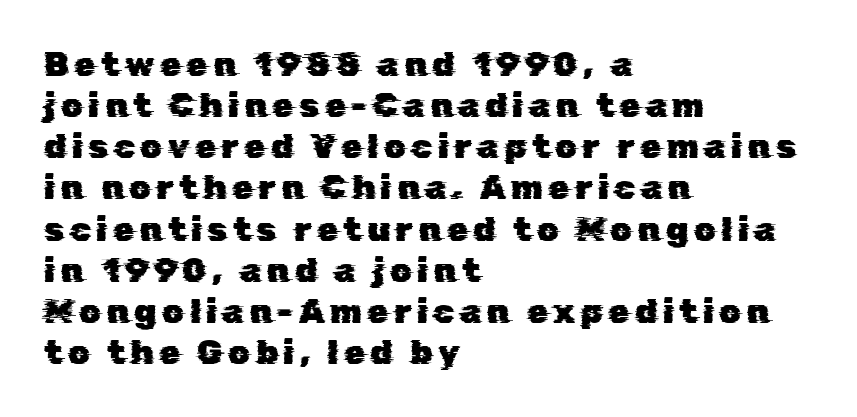
Q: Is the typeface a serif or a sans-serif typeface? A: Sans-serif.
Q: Is the text underlined? A: No.
Q: How is the paragraph aligned? A: Left-aligned.
Q: Width (condensed, normal, or wide)? A: Normal.
Q: Stroke contrast? A: Low.
Q: x-height? A: Medium.
Q: Monospaced? A: No.
